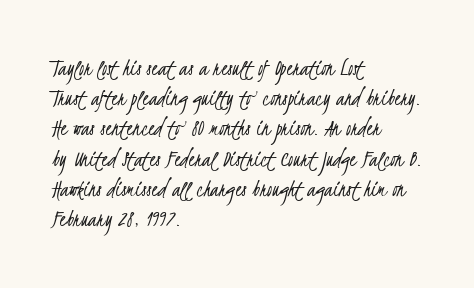
This sample is left-justified, so line endings fall wherever the words run out. A bare baseline throughout the passage. Glyph-to-glyph distance matches everyday printed text. Think standard paragraph weight, or any step lighter than that.
